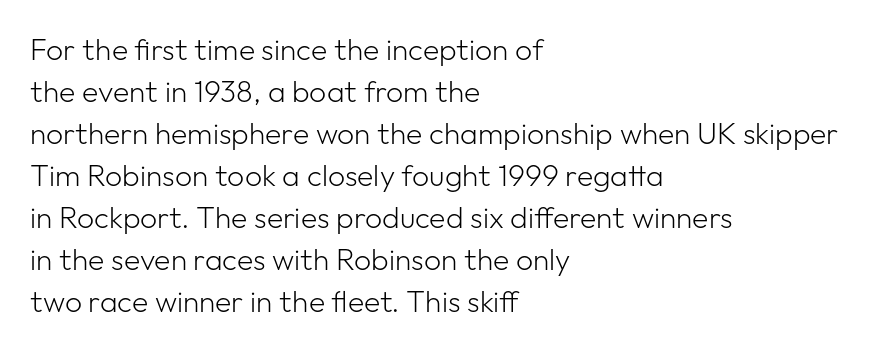
{"serif": "no", "italic": "no", "bold": "no", "weight": "light", "width": "normal", "stroke_contrast": "low", "x_height": "medium", "monospaced": "no", "underline": "no", "align": "left", "line_spacing": "normal", "line_spacing_ratio": 1.4, "letter_spacing": "normal", "letter_spacing_em": 0.0, "glyph_px": 30}
